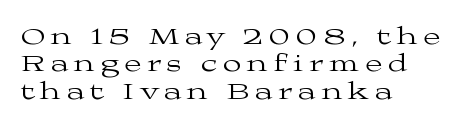
The image shows 24 px text type, upright; set left-aligned, tight line spacing (1.14x), unusually wide letter spacing (+0.25 em), not underlined.
